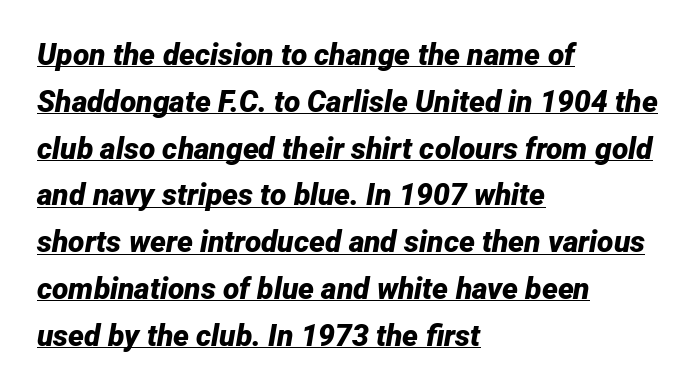
Q: Is the text bold? A: Yes.
Q: Is the text italic (slanted)? A: Yes, it leans right by about 12 degrees.
Q: Is the text underlined? A: Yes.
Q: How is the paragraph aligned? A: Left-aligned.
Q: Is the spacing between letters normal or unusually wide? A: Normal.
Q: Is the spacing between lines tight, normal or loose? A: Normal.
Q: Width (condensed, normal, or wide)? A: Normal.
Q: Stroke contrast? A: Low.
Q: x-height? A: Medium.
Q: Monospaced? A: No.
